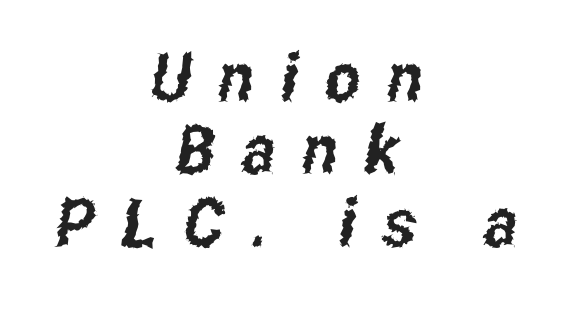
Q: Is the typeface a serif or a sans-serif typeface? A: Sans-serif.
Q: Is the text underlined? A: No.
Q: How is the paragraph aligned? A: Centered.
Q: Is the spacing between letters normal or unusually wide? A: Unusually wide.
Q: Is the spacing between lines tight, normal or loose? A: Tight.
Q: Width (condensed, normal, or wide)? A: Condensed.
Q: Stroke contrast? A: Low.
Q: x-height? A: Medium.
Q: Monospaced? A: No.
